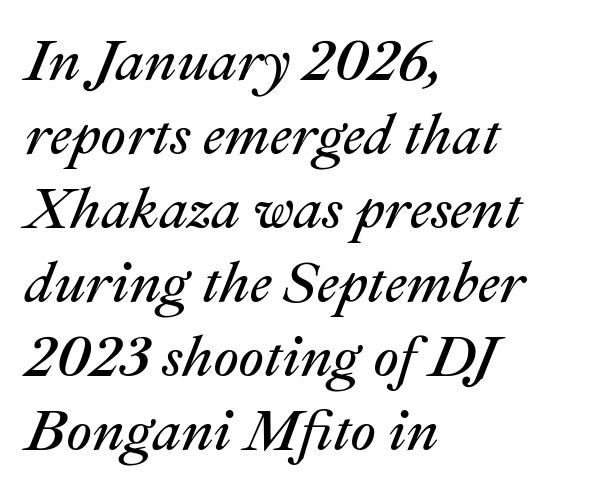
{"italic": "yes", "lean": "right", "slant_degrees": 22, "bold": "no", "weight": "regular", "width": "normal", "stroke_contrast": "medium", "x_height": "medium", "monospaced": "no", "underline": "no", "align": "left", "line_spacing": "normal", "line_spacing_ratio": 1.3, "letter_spacing": "normal", "letter_spacing_em": 0.0, "glyph_px": 57}
